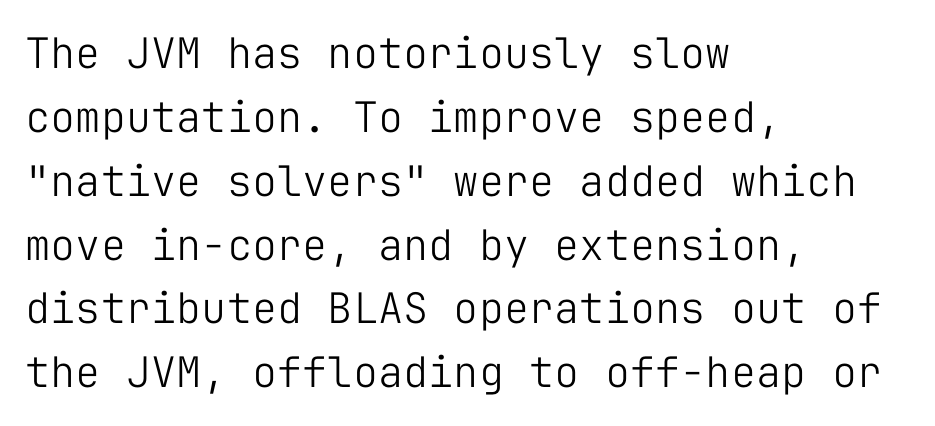
Q: Is the text bold? A: No.
Q: Is the text italic (slanted)? A: No, it is upright.
Q: Is the typeface a serif or a sans-serif typeface? A: Sans-serif.
Q: Is the text underlined? A: No.
Q: How is the paragraph aligned? A: Left-aligned.
Q: Is the spacing between letters normal or unusually wide? A: Normal.
Q: Is the spacing between lines tight, normal or loose? A: Normal.
Q: Width (condensed, normal, or wide)? A: Normal.
Q: Stroke contrast? A: Low.
Q: x-height? A: Medium.
Q: Monospaced? A: Yes.
